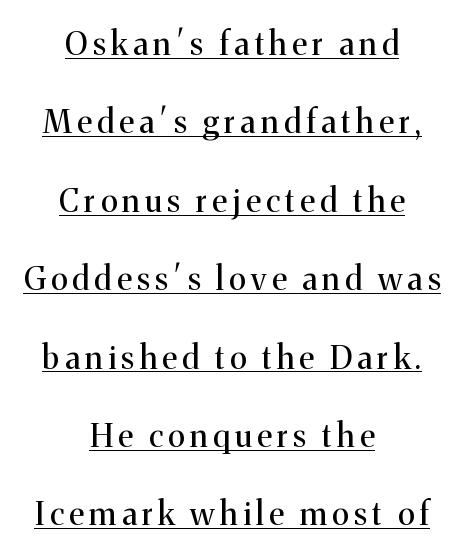
The image shows 32 px regular-weight serif type, upright; set centered, loose line spacing (2.45x), underlined; medium stroke contrast and a medium x-height.
